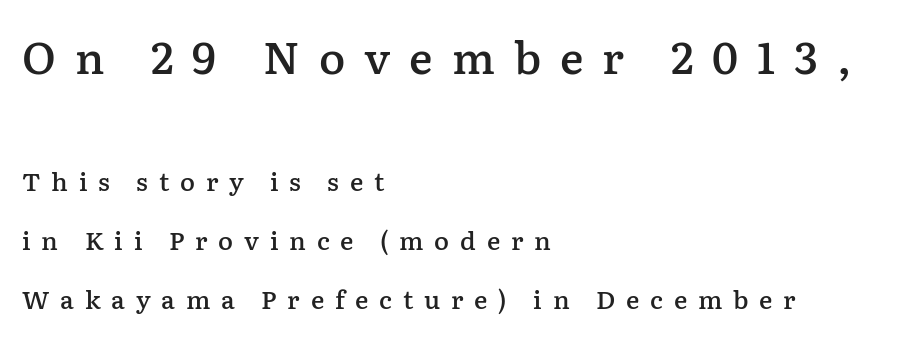
{"serif": "yes", "italic": "no", "bold": "semi", "weight": "semibold", "width": "normal", "stroke_contrast": "low", "x_height": "medium", "monospaced": "no", "underline": "no", "align": "left", "line_spacing": "loose", "line_spacing_ratio": 2.36, "letter_spacing": "wide", "letter_spacing_em": 0.43, "larger_block": "first", "size_ratio": 1.76, "glyph_px": 44}
